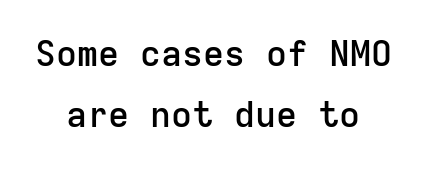
Q: Is the text bold? A: Semi-bold.
Q: Is the text italic (slanted)? A: No, it is upright.
Q: Is the typeface a serif or a sans-serif typeface? A: Sans-serif.
Q: Is the text underlined? A: No.
Q: How is the paragraph aligned? A: Centered.
Q: Is the spacing between letters normal or unusually wide? A: Normal.
Q: Width (condensed, normal, or wide)? A: Normal.
Q: Stroke contrast? A: Low.
Q: x-height? A: Medium.
Q: Monospaced? A: Yes.
